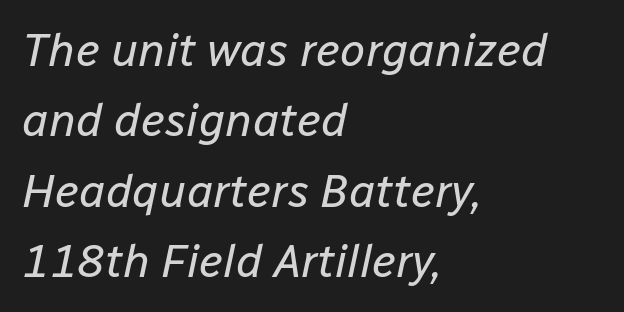
The image shows 46 px regular-weight type, italic (leaning right); set left-aligned, normal line spacing (1.53x), normal letter spacing, not underlined; low stroke contrast and a medium x-height.
